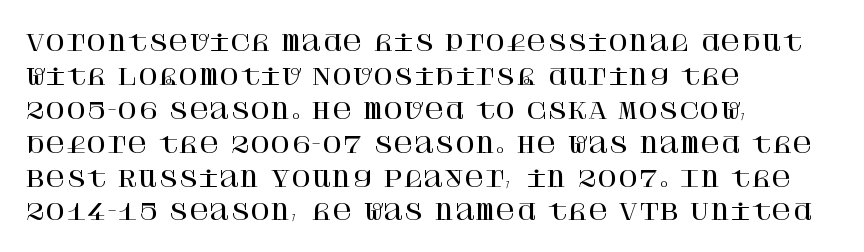
Q: Is the text italic (slanted)? A: No, it is upright.
Q: Is the text underlined? A: No.
Q: How is the paragraph aligned? A: Left-aligned.
Q: Is the spacing between letters normal or unusually wide? A: Normal.
Q: Is the spacing between lines tight, normal or loose? A: Normal.
